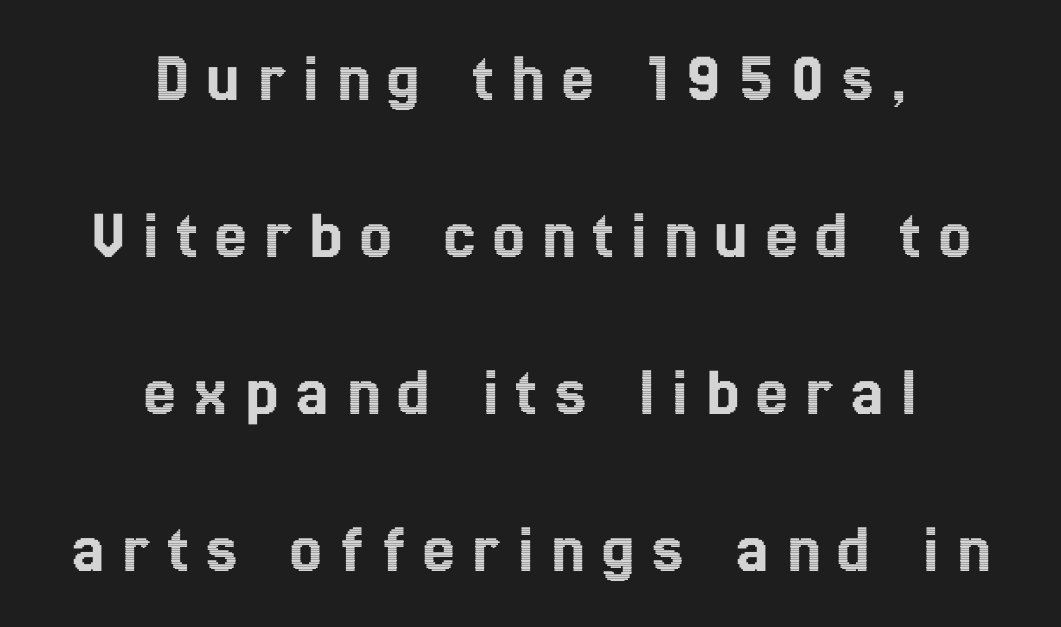
Q: Is the text italic (slanted)? A: No, it is upright.
Q: Is the text underlined? A: No.
Q: How is the paragraph aligned? A: Centered.
Q: Is the spacing between letters normal or unusually wide? A: Unusually wide.
Q: Is the spacing between lines tight, normal or loose? A: Loose.
Q: Width (condensed, normal, or wide)? A: Condensed.
Q: x-height? A: Medium.
Q: Monospaced? A: No.
